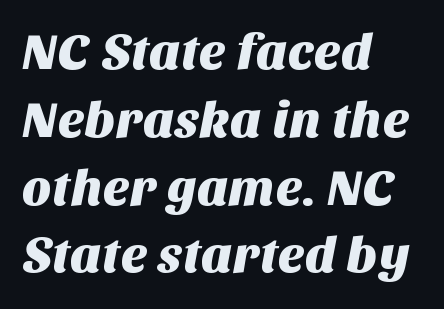
Examine the stroke ends and you'll find no serifs. This rendering leaves character spacing at its baseline value. Glance below the letters and you will spot only blank space. Quick note: interline space is typical. These lines stack with their left ends in a neat column. The rendering uses natural spacing where letterforms have individual widths.
